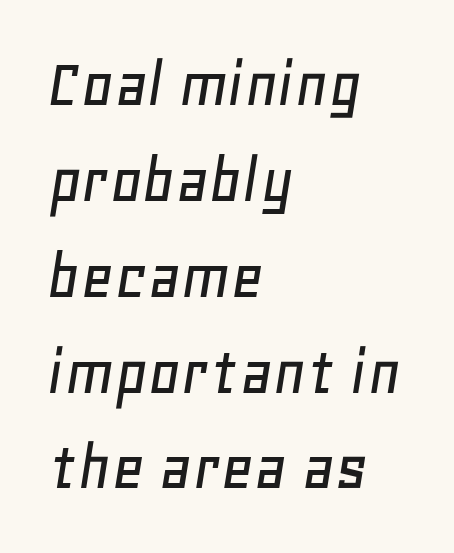
The image shows 71 px text type, italic (leaning right); set left-aligned, normal line spacing (1.35x), normal letter spacing, not underlined; low stroke contrast and a large x-height.
